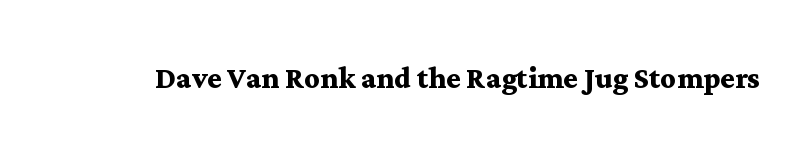
The image shows 38 px semibold, wide serif type, upright; set normal letter spacing, not underlined; medium stroke contrast and a medium x-height.
